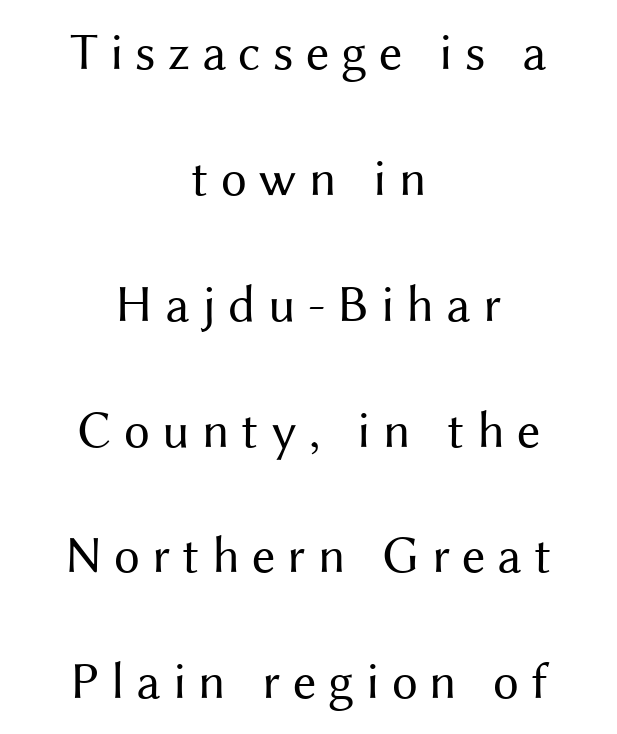
{"serif": "no", "italic": "no", "bold": "no", "weight": "regular", "width": "normal", "stroke_contrast": "medium", "x_height": "medium", "monospaced": "no", "underline": "no", "align": "center", "line_spacing": "loose", "line_spacing_ratio": 2.42, "letter_spacing": "wide", "letter_spacing_em": 0.23, "glyph_px": 52}
